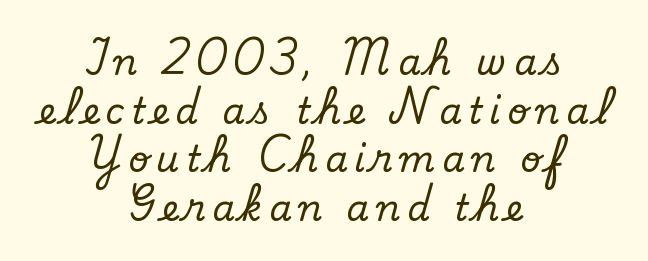
{"serif": "yes", "width": "normal", "stroke_contrast": "low", "x_height": "small", "monospaced": "no", "underline": "no", "align": "center", "line_spacing": "normal", "line_spacing_ratio": 1.35, "glyph_px": 36}
